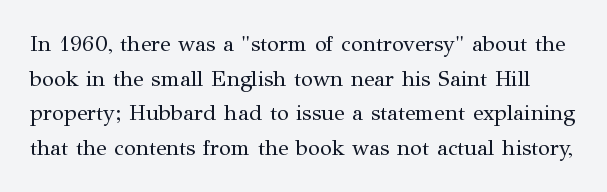
Q: Is the text bold? A: No.
Q: Is the text italic (slanted)? A: No, it is upright.
Q: Is the text underlined? A: No.
Q: Is the spacing between letters normal or unusually wide? A: Normal.
Q: Is the spacing between lines tight, normal or loose? A: Normal.
